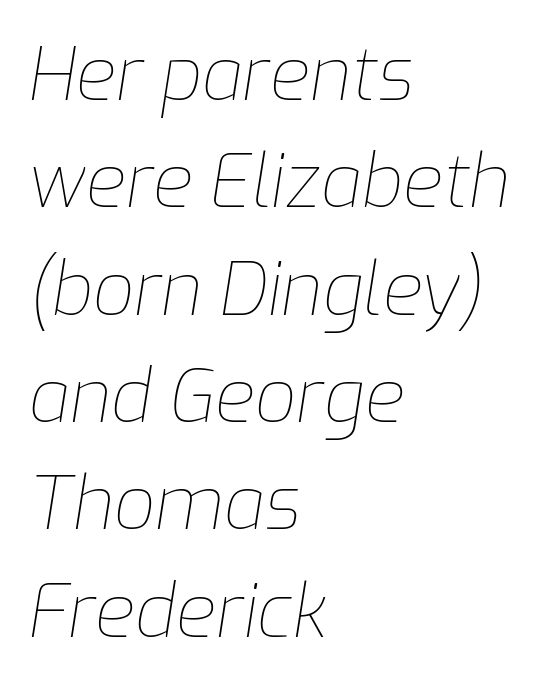
Q: Is the text bold? A: No.
Q: Is the text italic (slanted)? A: Yes, it leans right by about 9 degrees.
Q: Is the text underlined? A: No.
Q: How is the paragraph aligned? A: Left-aligned.
Q: Is the spacing between letters normal or unusually wide? A: Normal.
Q: Is the spacing between lines tight, normal or loose? A: Normal.
Q: Width (condensed, normal, or wide)? A: Normal.
Q: Stroke contrast? A: Low.
Q: x-height? A: Medium.
Q: Monospaced? A: No.
